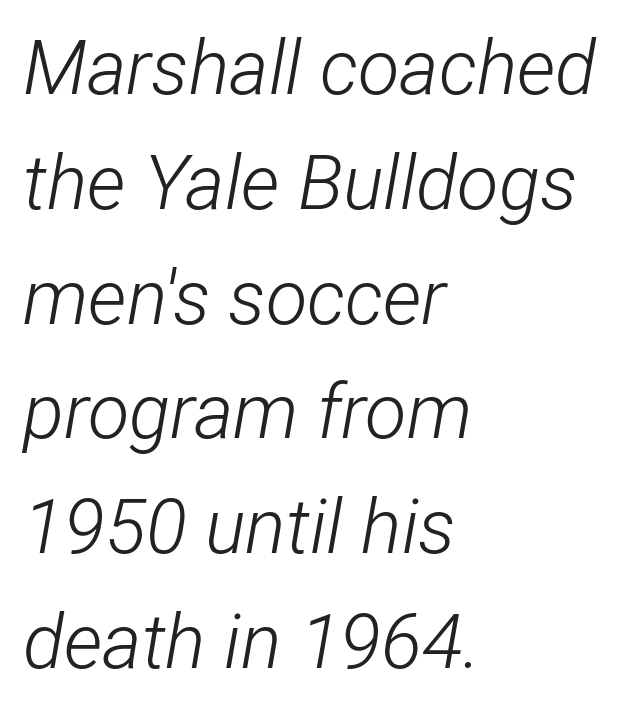
The image shows 76 px light, condensed type, italic (leaning right); set left-aligned, normal line spacing (1.51x), normal letter spacing, not underlined; low stroke contrast and a medium x-height.
